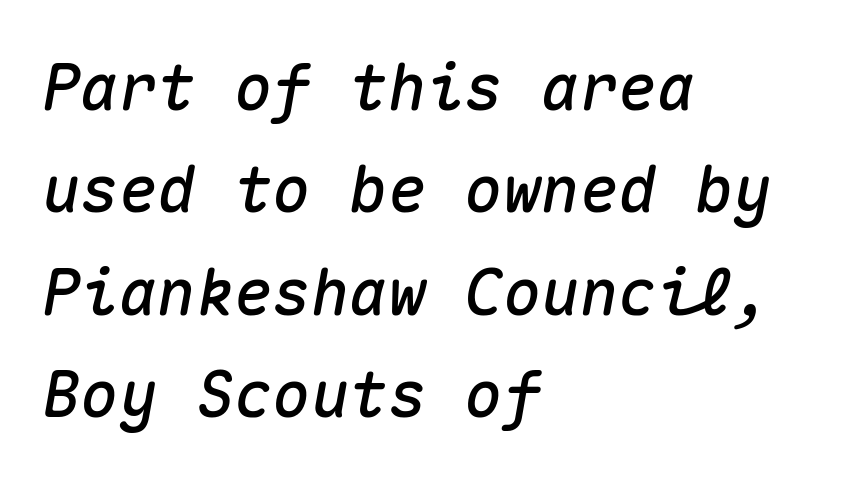
{"italic": "yes", "lean": "right", "slant_degrees": 10, "width": "normal", "stroke_contrast": "medium", "x_height": "medium", "monospaced": "yes", "underline": "no", "align": "left", "line_spacing": "normal", "line_spacing_ratio": 1.6, "letter_spacing": "normal", "letter_spacing_em": 0.0, "glyph_px": 64}
